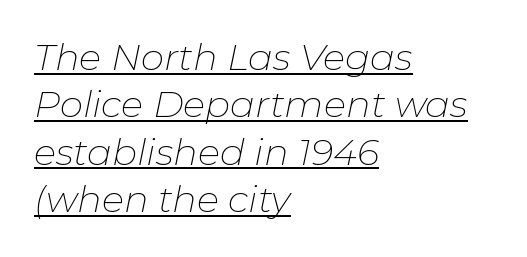
Q: Is the text bold? A: No.
Q: Is the text italic (slanted)? A: Yes, it leans right by about 11 degrees.
Q: Is the text underlined? A: Yes.
Q: How is the paragraph aligned? A: Left-aligned.
Q: Is the spacing between letters normal or unusually wide? A: Normal.
Q: Is the spacing between lines tight, normal or loose? A: Normal.
Q: Width (condensed, normal, or wide)? A: Normal.
Q: Stroke contrast? A: Low.
Q: x-height? A: Medium.
Q: Monospaced? A: No.
